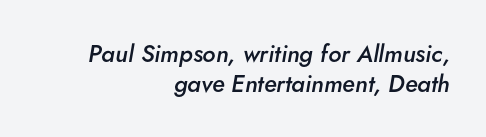
{"italic": "yes", "lean": "right", "slant_degrees": 5, "bold": "semi", "underline": "no", "align": "right", "line_spacing": "normal", "line_spacing_ratio": 1.25, "letter_spacing": "normal", "letter_spacing_em": 0.0, "glyph_px": 24}
